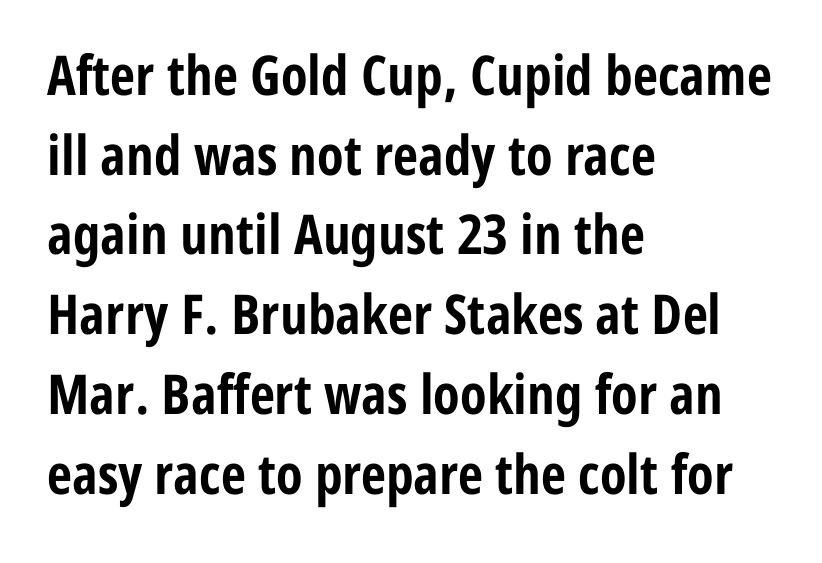
The lettering holds an erect, upright posture throughout. Line beginnings align vertically; line endings do not. One glance says typical: line gaps are just what's usual. Students, this is bold: see how much ink each stroke carries.
